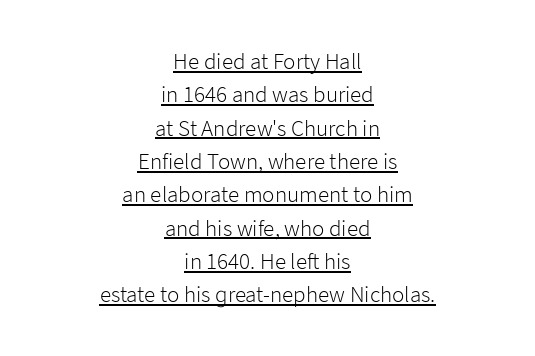
{"italic": "no", "bold": "no", "underline": "yes", "align": "center", "line_spacing": "normal", "line_spacing_ratio": 1.45, "letter_spacing": "normal", "letter_spacing_em": 0.0, "glyph_px": 23}
